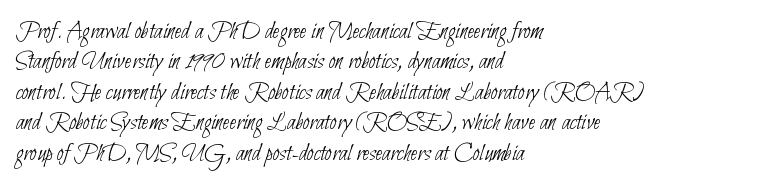
{"bold": "no", "underline": "no", "align": "left", "line_spacing_ratio": 1.22, "letter_spacing": "normal", "letter_spacing_em": 0.0, "glyph_px": 25}
